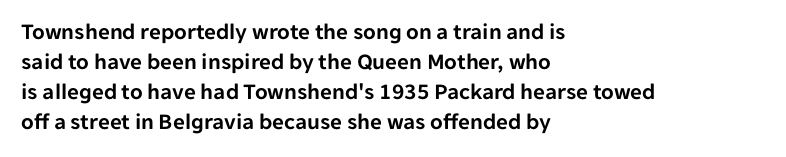
Q: Is the text italic (slanted)? A: No, it is upright.
Q: Is the text underlined? A: No.
Q: How is the paragraph aligned? A: Left-aligned.
Q: Is the spacing between letters normal or unusually wide? A: Normal.
Q: Is the spacing between lines tight, normal or loose? A: Normal.
